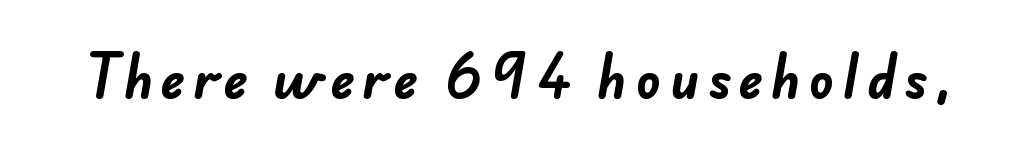
Q: Is the text bold? A: Yes.
Q: Is the typeface a serif or a sans-serif typeface? A: Sans-serif.
Q: Is the text underlined? A: No.
Q: Width (condensed, normal, or wide)? A: Normal.
Q: Stroke contrast? A: Low.
Q: x-height? A: Small.
Q: Monospaced? A: No.
